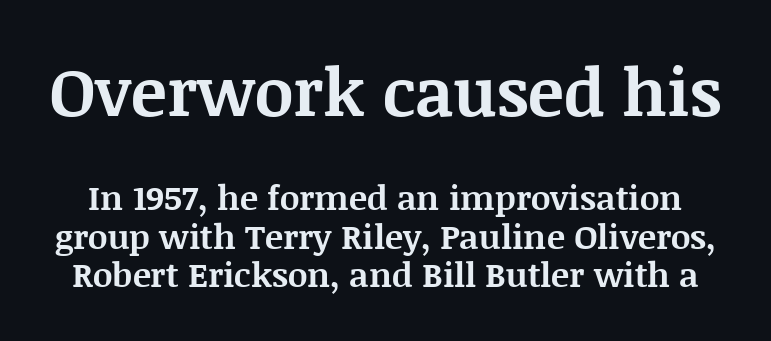
{"serif": "yes", "italic": "no", "bold": "yes", "weight": "bold", "width": "normal", "stroke_contrast": "medium", "x_height": "large", "monospaced": "no", "underline": "no", "line_spacing": "tight", "line_spacing_ratio": 1.14, "letter_spacing": "normal", "letter_spacing_em": 0.0, "larger_block": "first", "size_ratio": 1.97, "glyph_px": 67}
